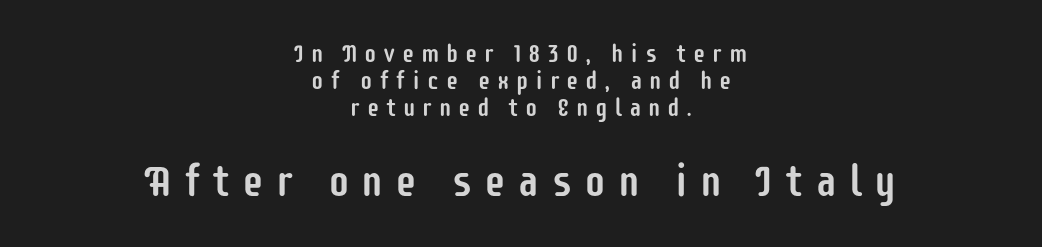
{"serif": "no", "italic": "no", "width": "condensed", "stroke_contrast": "low", "x_height": "large", "monospaced": "no", "underline": "no", "align": "center", "line_spacing": "tight", "line_spacing_ratio": 1.08, "letter_spacing": "wide", "letter_spacing_em": 0.26, "larger_block": "second", "size_ratio": 1.76, "glyph_px": 44}
